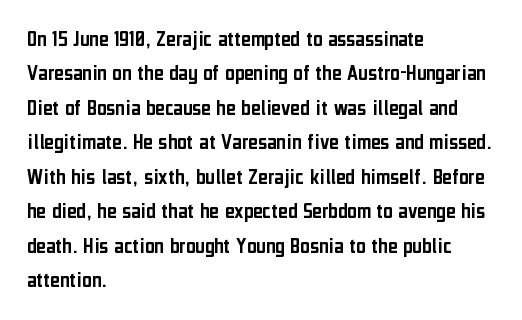
Q: Is the text italic (slanted)? A: No, it is upright.
Q: Is the text underlined? A: No.
Q: How is the paragraph aligned? A: Left-aligned.
Q: Is the spacing between letters normal or unusually wide? A: Normal.
Q: Is the spacing between lines tight, normal or loose? A: Normal.
